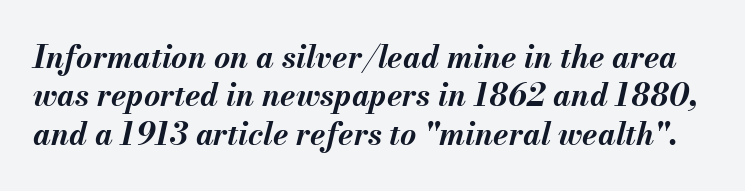
The image shows 31 px bold type, italic (leaning right); set line spacing 1.24x, normal letter spacing, not underlined; medium stroke contrast and a small x-height.
